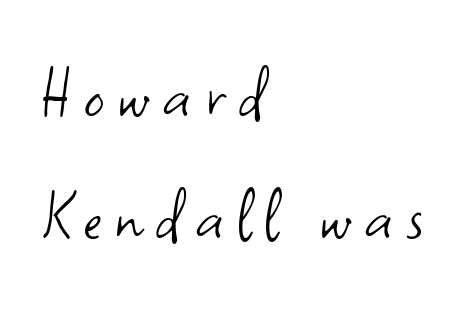
The image shows 79 px light sans-serif type; set left-aligned, normal line spacing (1.54x), not underlined; low stroke contrast and a small x-height.
